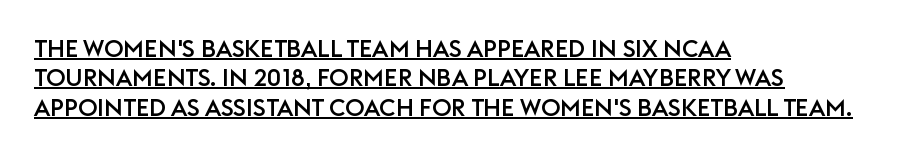
This sample uses plain, unmodified letter spacing. This rendering uses left alignment, leaving the right contour irregular. Designer's note — italics off, roman on. A typographer would call this underscored text.
